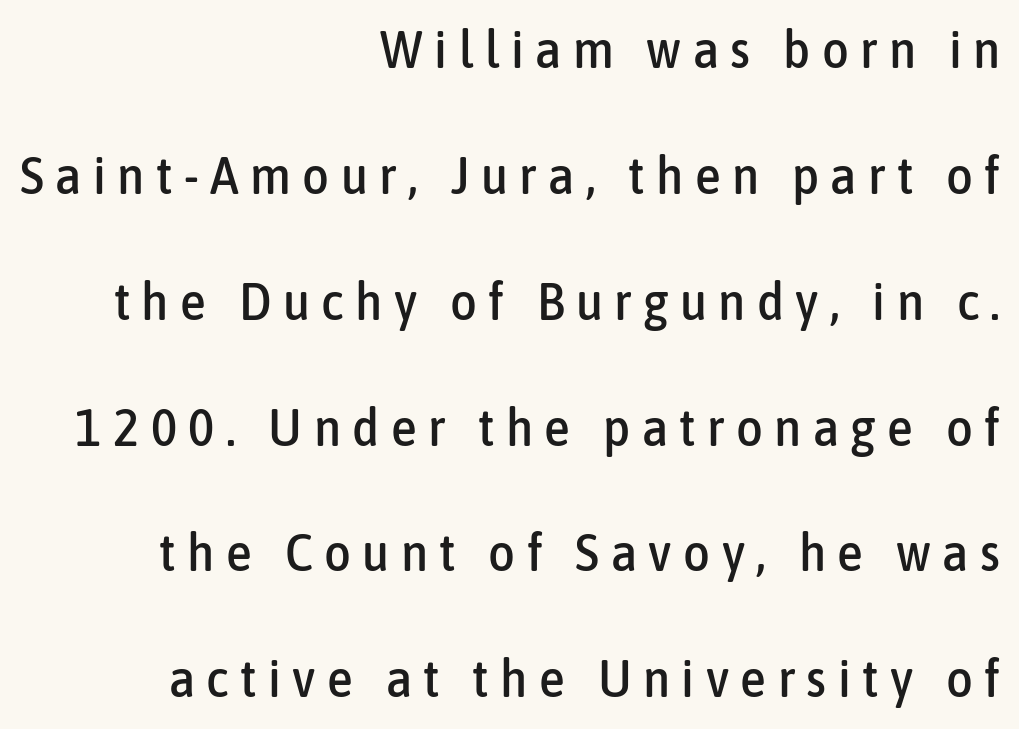
{"serif": "no", "italic": "no", "width": "condensed", "stroke_contrast": "low", "x_height": "medium", "monospaced": "no", "underline": "no", "align": "right", "line_spacing": "loose", "line_spacing_ratio": 2.42, "letter_spacing": "wide", "letter_spacing_em": 0.22, "glyph_px": 52}
